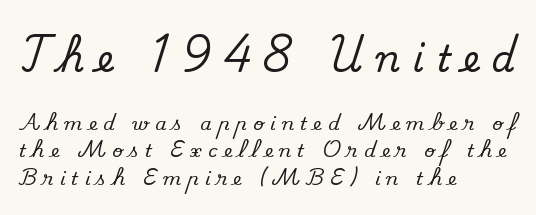
Q: Is the text italic (slanted)? A: Yes.
Q: Is the typeface a serif or a sans-serif typeface? A: Serif.
Q: Is the text underlined? A: No.
Q: How is the paragraph aligned? A: Left-aligned.
Q: Is the spacing between letters normal or unusually wide? A: Unusually wide.
Q: Is the spacing between lines tight, normal or loose? A: Normal.
Q: Which block of text is set in a larger size, the first (top) or the second (bottom)? A: The first (top) one.
Q: Width (condensed, normal, or wide)? A: Normal.
Q: Stroke contrast? A: Medium.
Q: x-height? A: Small.
Q: Monospaced? A: No.
